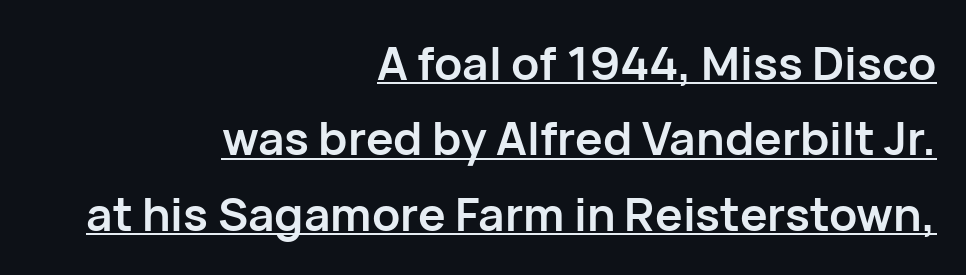
Q: Is the text bold? A: Yes.
Q: Is the text italic (slanted)? A: No, it is upright.
Q: Is the typeface a serif or a sans-serif typeface? A: Sans-serif.
Q: Is the text underlined? A: Yes.
Q: How is the paragraph aligned? A: Right-aligned.
Q: Is the spacing between letters normal or unusually wide? A: Normal.
Q: Is the spacing between lines tight, normal or loose? A: Normal.
Q: Width (condensed, normal, or wide)? A: Normal.
Q: Stroke contrast? A: Low.
Q: x-height? A: Medium.
Q: Monospaced? A: No.
